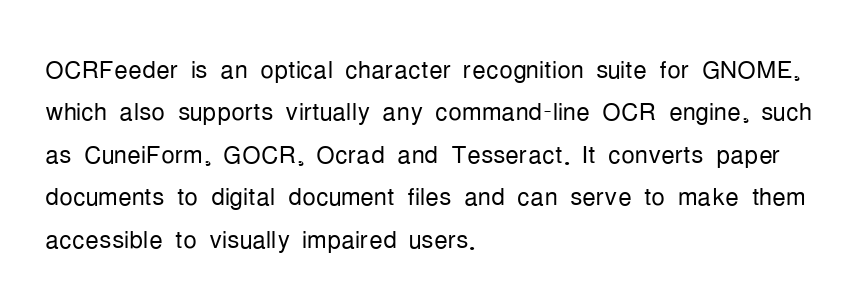
The image shows 34 px light, condensed sans-serif type, upright; set left-aligned, normal line spacing (1.25x), normal letter spacing, not underlined; low stroke contrast and a medium x-height.
